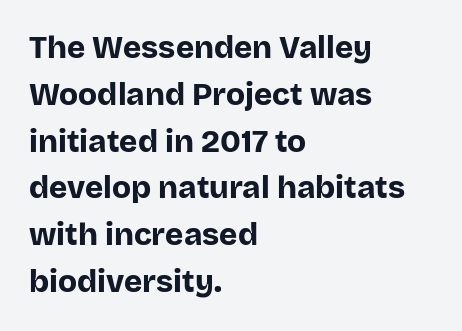
{"serif": "no", "italic": "no", "bold": "yes", "weight": "bold", "width": "normal", "stroke_contrast": "low", "x_height": "large", "monospaced": "no", "underline": "no", "align": "left", "line_spacing": "normal", "line_spacing_ratio": 1.51, "letter_spacing": "normal", "letter_spacing_em": 0.0, "glyph_px": 31}
